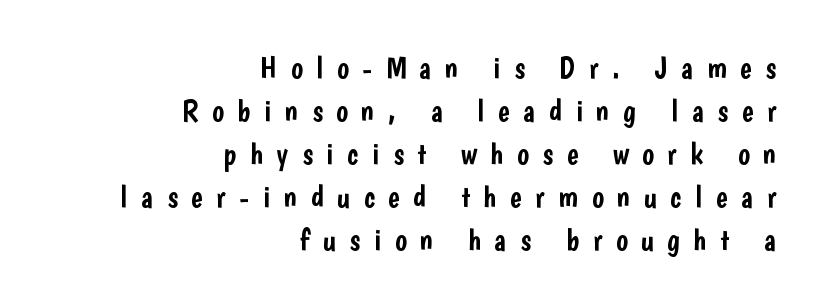
{"serif": "no", "italic": "no", "width": "condensed", "stroke_contrast": "low", "x_height": "medium", "monospaced": "no", "underline": "no", "align": "right", "line_spacing": "normal", "line_spacing_ratio": 1.39, "letter_spacing": "wide", "letter_spacing_em": 0.44, "glyph_px": 31}
